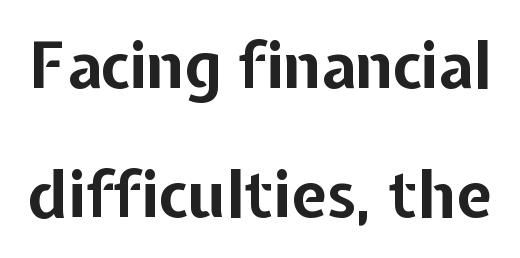
{"serif": "no", "italic": "no", "bold": "yes", "weight": "bold", "width": "normal", "stroke_contrast": "low", "x_height": "medium", "monospaced": "no", "underline": "no", "line_spacing": "loose", "line_spacing_ratio": 2.01, "letter_spacing": "normal", "letter_spacing_em": 0.0, "glyph_px": 64}
